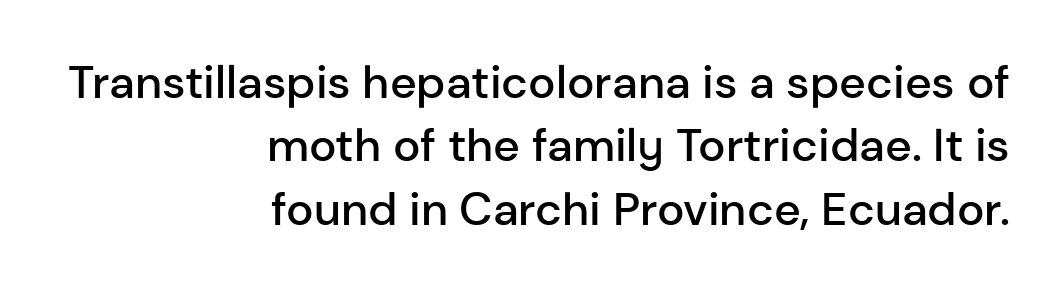
Q: Is the text bold? A: Semi-bold.
Q: Is the text italic (slanted)? A: No, it is upright.
Q: Is the typeface a serif or a sans-serif typeface? A: Sans-serif.
Q: Is the text underlined? A: No.
Q: How is the paragraph aligned? A: Right-aligned.
Q: Is the spacing between letters normal or unusually wide? A: Normal.
Q: Is the spacing between lines tight, normal or loose? A: Normal.
Q: Width (condensed, normal, or wide)? A: Normal.
Q: Stroke contrast? A: Low.
Q: x-height? A: Medium.
Q: Monospaced? A: No.
